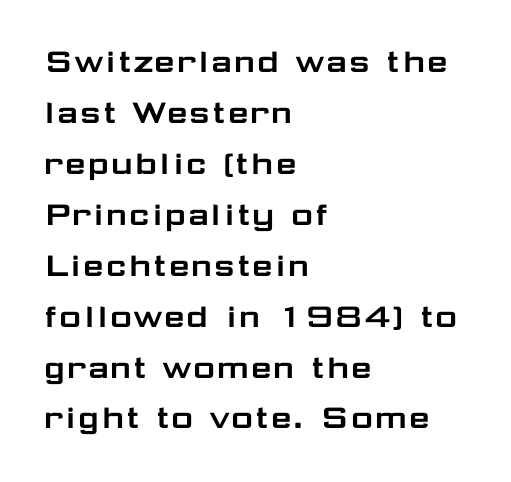
There is no visible air inserted between adjacent glyphs. Baseline-to-baseline distance is the conventional proportion of letter height. No feet cap the strokes, marking this as sans-serif type. Proportional: the letters do not fall into vertical columns. This sample is left-justified, so line endings fall wherever the words run out. Upright lettering throughout.
